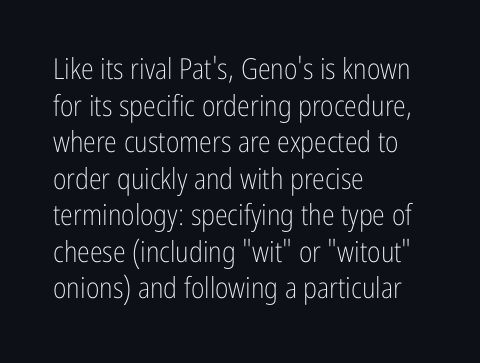
The image shows 29 px light, condensed sans-serif type, upright; set left-aligned, normal line spacing (1.26x), normal letter spacing, not underlined; low stroke contrast and a medium x-height.
